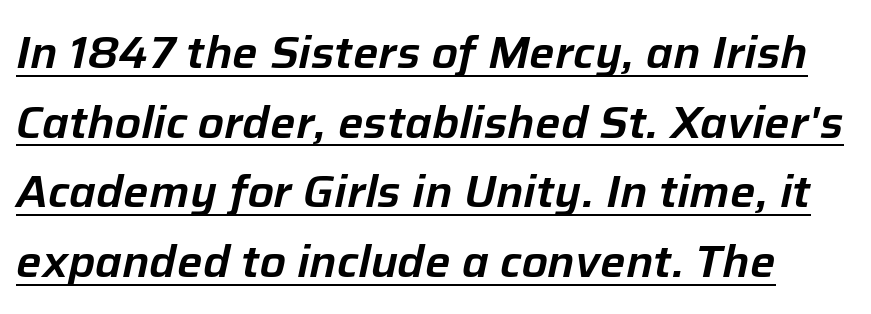
Q: Is the text italic (slanted)? A: Yes, it leans right by about 12 degrees.
Q: Is the text underlined? A: Yes.
Q: Is the spacing between letters normal or unusually wide? A: Normal.
Q: Is the spacing between lines tight, normal or loose? A: Normal.
Q: Width (condensed, normal, or wide)? A: Normal.
Q: Stroke contrast? A: Low.
Q: x-height? A: Medium.
Q: Monospaced? A: No.
